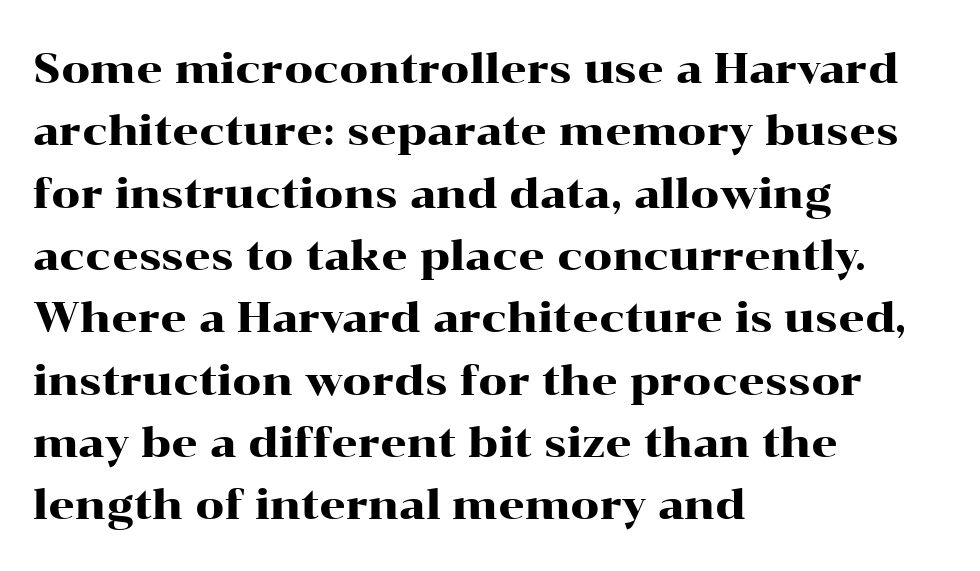
Q: Is the text italic (slanted)? A: No, it is upright.
Q: Is the typeface a serif or a sans-serif typeface? A: Serif.
Q: Is the text underlined? A: No.
Q: How is the paragraph aligned? A: Left-aligned.
Q: Is the spacing between letters normal or unusually wide? A: Normal.
Q: Is the spacing between lines tight, normal or loose? A: Normal.
Q: Width (condensed, normal, or wide)? A: Wide.
Q: Stroke contrast? A: High.
Q: x-height? A: Medium.
Q: Monospaced? A: No.
